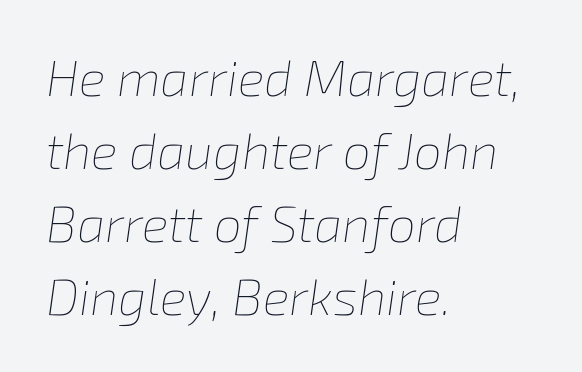
The image shows 50 px thin type, italic (leaning right); set left-aligned, normal line spacing (1.46x), normal letter spacing, not underlined; low stroke contrast and a medium x-height.
